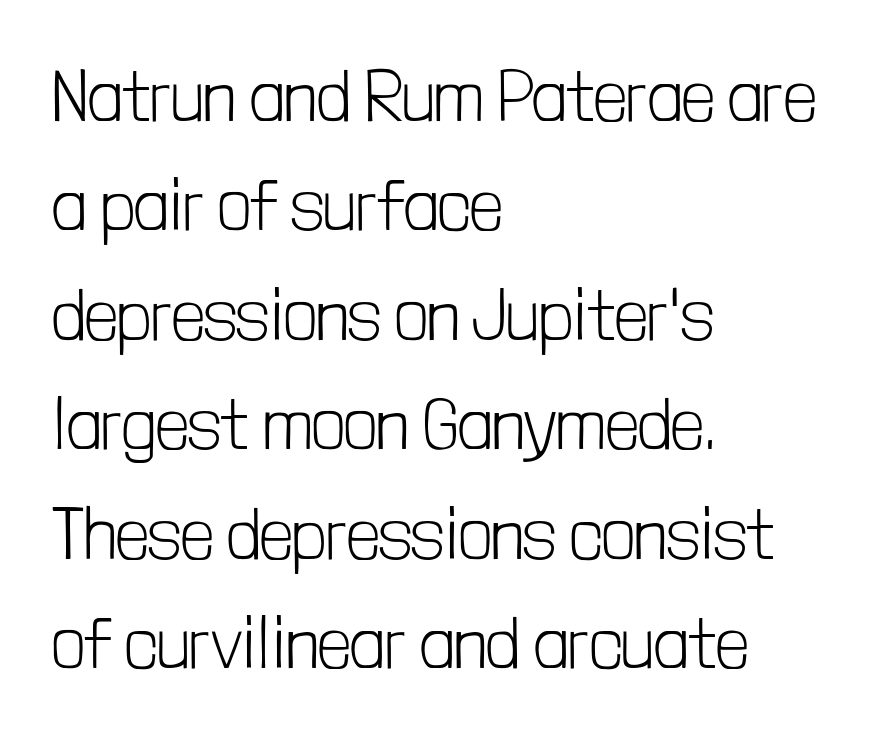
The image shows 72 px light, condensed sans-serif type, upright; set left-aligned, normal line spacing (1.52x), normal letter spacing, not underlined; low stroke contrast and a medium x-height.
